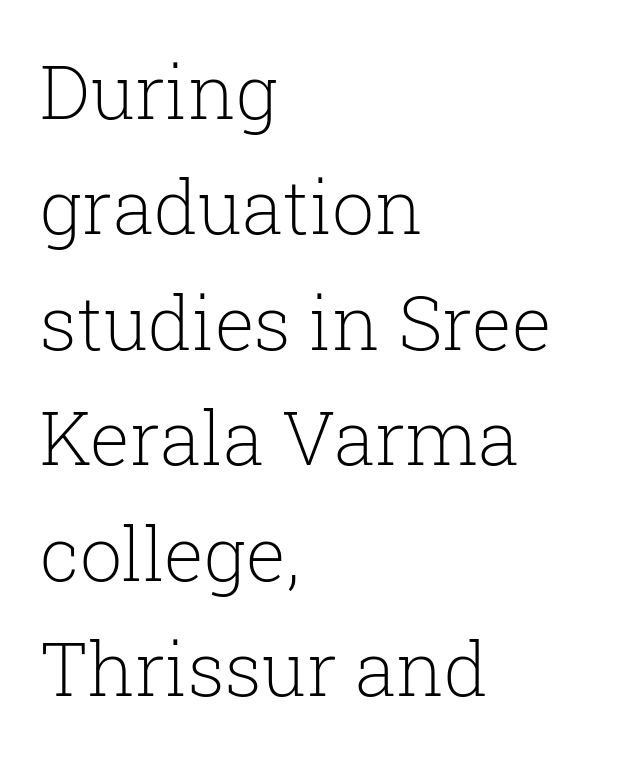
{"serif": "yes", "italic": "no", "bold": "no", "weight": "light", "width": "normal", "stroke_contrast": "low", "x_height": "medium", "monospaced": "no", "underline": "no", "align": "left", "line_spacing": "normal", "line_spacing_ratio": 1.54, "letter_spacing": "normal", "letter_spacing_em": 0.0, "glyph_px": 75}
